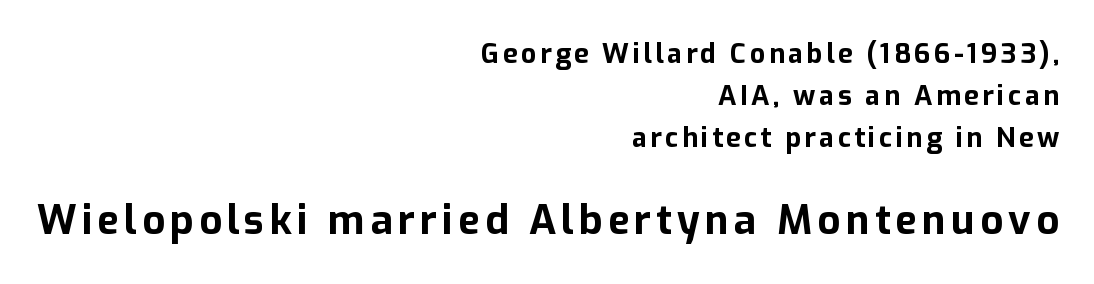
{"serif": "no", "italic": "no", "bold": "yes", "weight": "bold", "width": "normal", "stroke_contrast": "low", "x_height": "medium", "monospaced": "no", "underline": "no", "align": "right", "line_spacing": "normal", "line_spacing_ratio": 1.56, "larger_block": "second", "size_ratio": 1.48, "glyph_px": 40}
